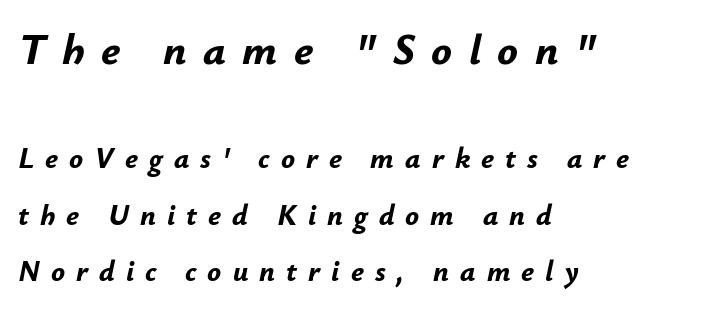
{"italic": "yes", "lean": "right", "slant_degrees": 12, "bold": "yes", "weight": "bold", "width": "normal", "stroke_contrast": "low", "x_height": "small", "monospaced": "no", "underline": "no", "align": "left", "line_spacing": "loose", "line_spacing_ratio": 1.96, "letter_spacing": "wide", "letter_spacing_em": 0.38, "larger_block": "first", "size_ratio": 1.48, "glyph_px": 43}
